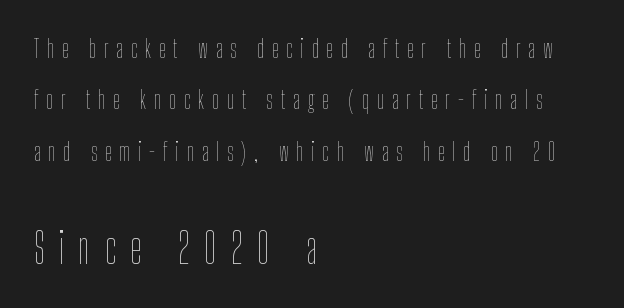
The image shows 42 px thin, condensed type, upright; set left-aligned, loose line spacing (2.14x), unusually wide letter spacing (+0.33 em), not underlined; the second (bottom) block is 1.75x larger; low stroke contrast and a medium x-height.
